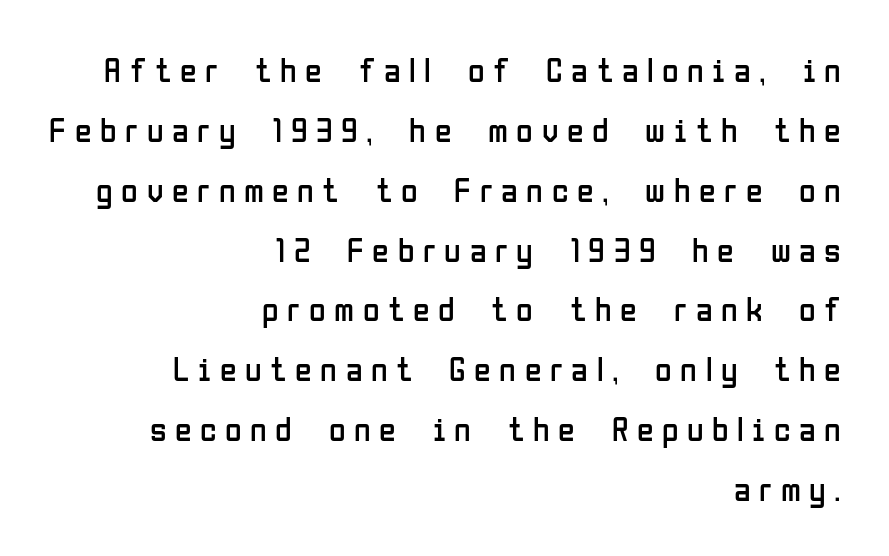
Q: Is the text bold? A: No.
Q: Is the text italic (slanted)? A: No, it is upright.
Q: Is the typeface a serif or a sans-serif typeface? A: Sans-serif.
Q: Is the text underlined? A: No.
Q: How is the paragraph aligned? A: Right-aligned.
Q: Is the spacing between letters normal or unusually wide? A: Unusually wide.
Q: Width (condensed, normal, or wide)? A: Condensed.
Q: Stroke contrast? A: Low.
Q: x-height? A: Medium.
Q: Monospaced? A: No.
